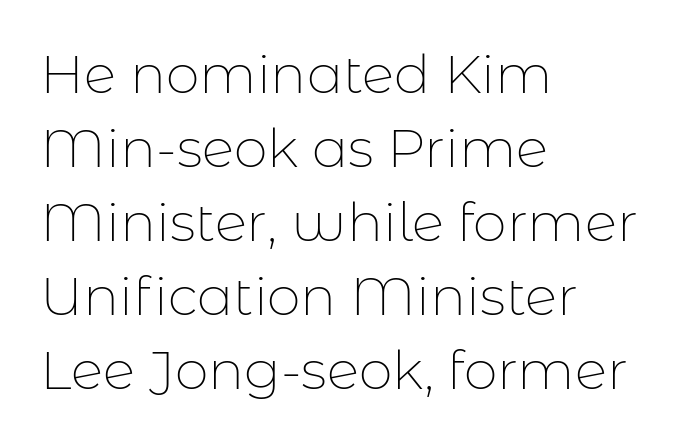
{"serif": "no", "italic": "no", "bold": "no", "weight": "thin", "width": "normal", "stroke_contrast": "low", "x_height": "medium", "monospaced": "no", "underline": "no", "align": "left", "line_spacing": "normal", "line_spacing_ratio": 1.37, "letter_spacing": "normal", "letter_spacing_em": 0.0, "glyph_px": 54}
